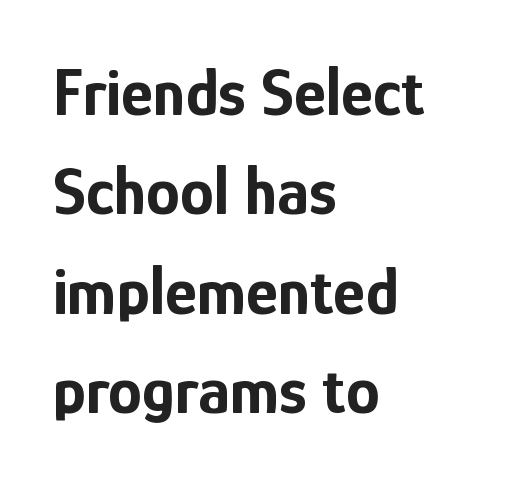
Q: Is the text bold? A: Yes.
Q: Is the text italic (slanted)? A: No, it is upright.
Q: Is the typeface a serif or a sans-serif typeface? A: Sans-serif.
Q: Is the text underlined? A: No.
Q: How is the paragraph aligned? A: Left-aligned.
Q: Is the spacing between letters normal or unusually wide? A: Normal.
Q: Is the spacing between lines tight, normal or loose? A: Normal.
Q: Width (condensed, normal, or wide)? A: Condensed.
Q: Stroke contrast? A: Low.
Q: x-height? A: Medium.
Q: Monospaced? A: No.
